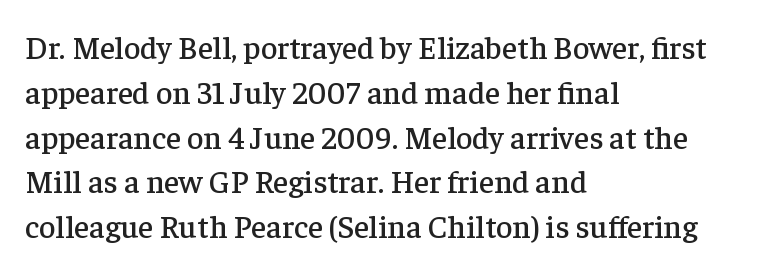
Q: Is the text italic (slanted)? A: No, it is upright.
Q: Is the typeface a serif or a sans-serif typeface? A: Serif.
Q: Is the text underlined? A: No.
Q: How is the paragraph aligned? A: Left-aligned.
Q: Is the spacing between letters normal or unusually wide? A: Normal.
Q: Is the spacing between lines tight, normal or loose? A: Normal.
Q: Width (condensed, normal, or wide)? A: Normal.
Q: Stroke contrast? A: Low.
Q: x-height? A: Medium.
Q: Monospaced? A: No.
